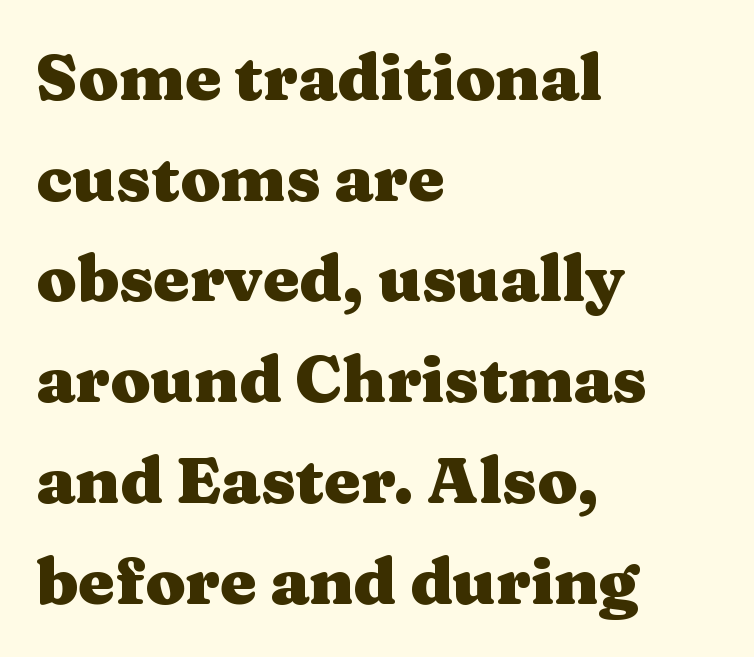
Short note: letters normally spaced. Typesetter's note: full bold, strokes at maximum text heaviness. The designer went with a serif here, giving each stem small feet. The specimen reads as upright at a glance. Spacing verdict: proportional, widths tailored to each character. Underlining? Definitely not there.
